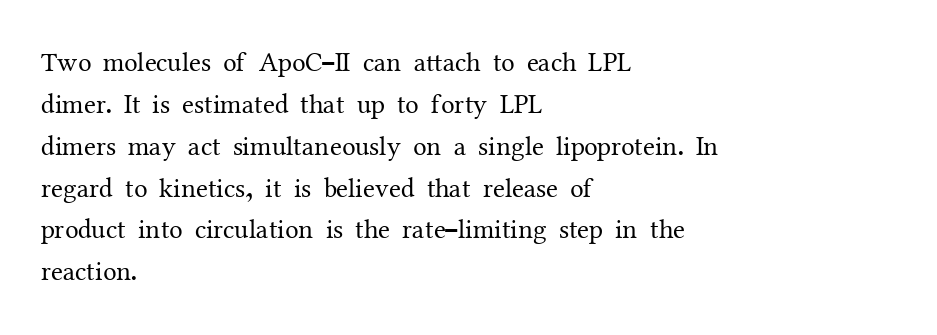
Q: Is the text bold? A: No.
Q: Is the text italic (slanted)? A: No, it is upright.
Q: Is the text underlined? A: No.
Q: How is the paragraph aligned? A: Left-aligned.
Q: Is the spacing between letters normal or unusually wide? A: Normal.
Q: Is the spacing between lines tight, normal or loose? A: Normal.
